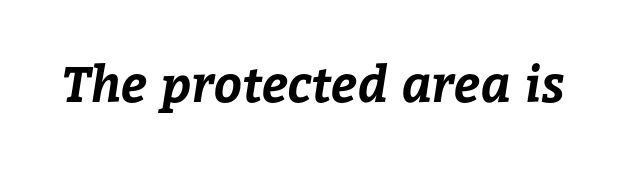
{"bold": "yes", "weight": "bold", "width": "normal", "stroke_contrast": "low", "x_height": "medium", "monospaced": "no", "underline": "no", "letter_spacing": "normal", "letter_spacing_em": 0.0, "glyph_px": 49}
